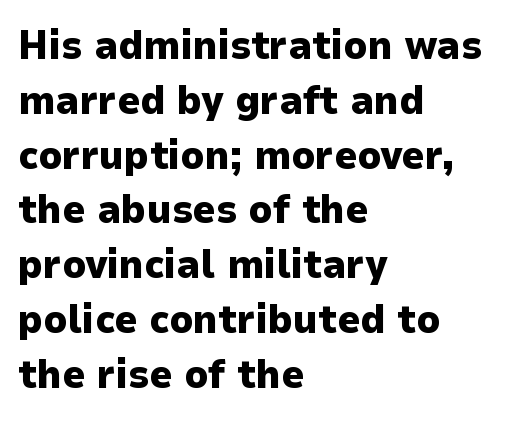
Q: Is the text bold? A: Yes.
Q: Is the text italic (slanted)? A: No, it is upright.
Q: Is the typeface a serif or a sans-serif typeface? A: Sans-serif.
Q: Is the text underlined? A: No.
Q: How is the paragraph aligned? A: Left-aligned.
Q: Is the spacing between letters normal or unusually wide? A: Normal.
Q: Is the spacing between lines tight, normal or loose? A: Normal.
Q: Width (condensed, normal, or wide)? A: Normal.
Q: Stroke contrast? A: Low.
Q: x-height? A: Medium.
Q: Monospaced? A: No.
